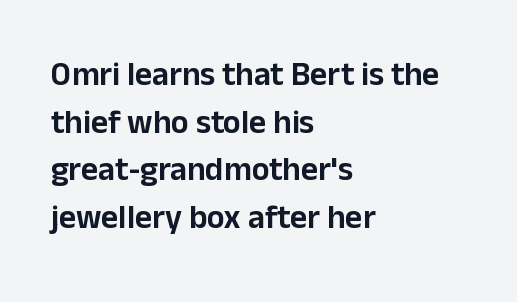
Leading: standard. Line beginnings align vertically; line endings do not. Spacing verdict: proportional, widths tailored to each character. It's the straight-up-and-down kind of type.
